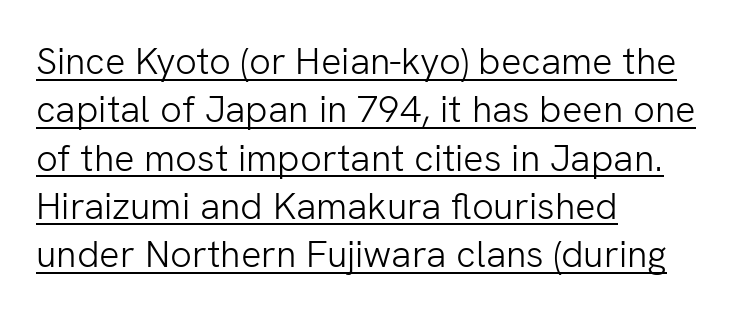
Leading matches the norm, producing a regular column. Stroke terminals: plain, sans-serif. Character widths vary here, with narrow letters taking less room than wide ones. This sample carries an underscore along the baseline area. Heft: none added — not bold.
